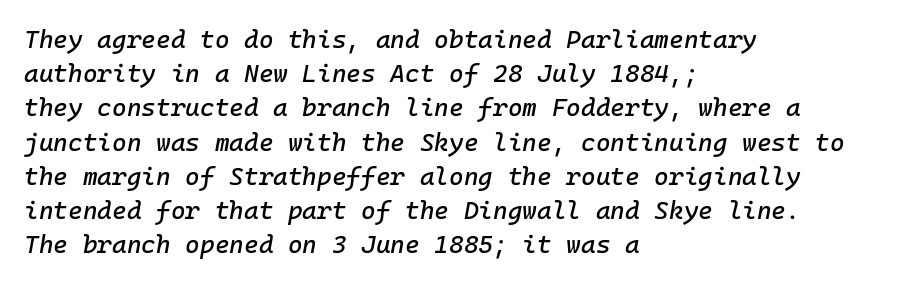
A bare baseline throughout the passage. Every character sits at an angle, as italics do. Successive baselines arrive at the customary interval. Leftover space on each line is placed entirely after the last word. The rendering keeps characters at their native spacing.
